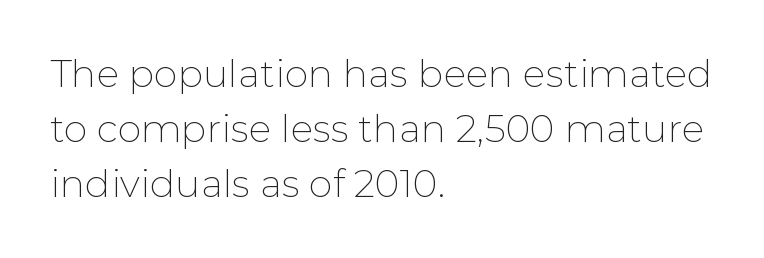
{"serif": "no", "italic": "no", "bold": "no", "weight": "thin", "width": "normal", "stroke_contrast": "low", "x_height": "medium", "monospaced": "no", "underline": "no", "align": "left", "line_spacing": "normal", "line_spacing_ratio": 1.45, "letter_spacing": "normal", "letter_spacing_em": 0.0, "glyph_px": 38}
